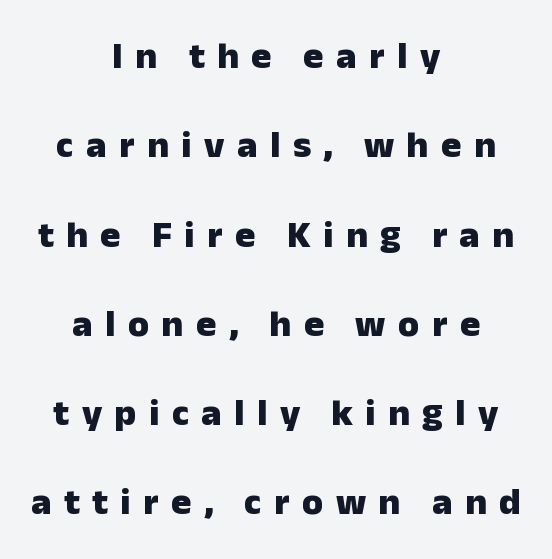
Is this a sans? Yes — the strokes have no serifs. The foot of each line stays bare and open. Which margin do the lines hug? Neither — every line sits in the middle. Display-style spreading of the glyphs; the letterfit is very open.
